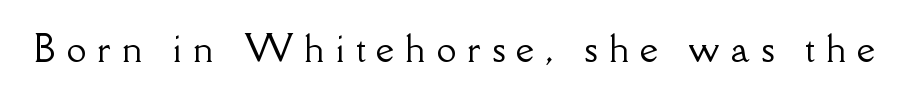
Clear beneath every line of the passage. Varying glyph widths throughout — classic text-font behaviour. Each letter's strokes conclude with small projecting serifs. The font's upright variant was chosen for this text.
